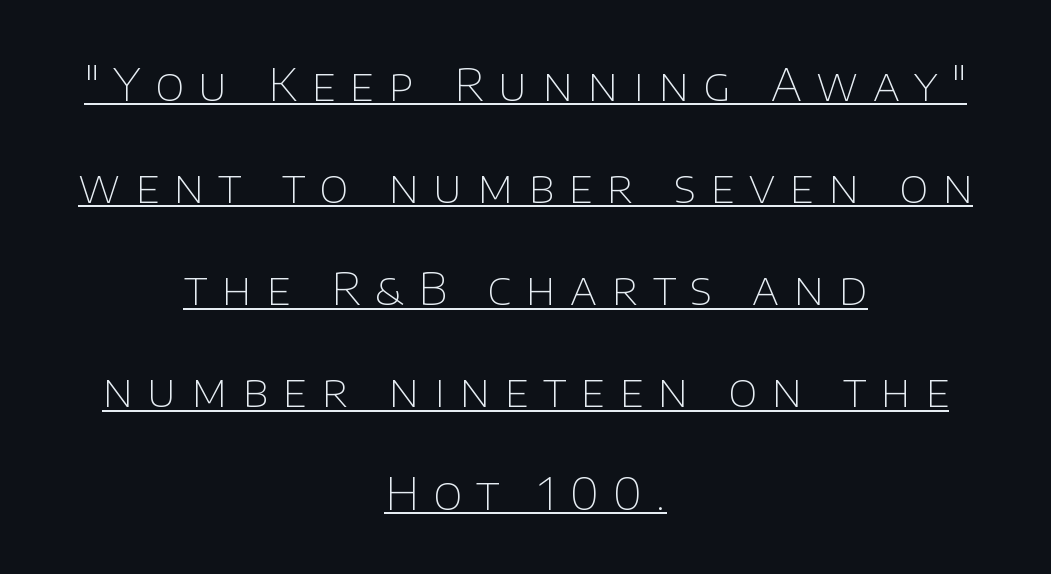
Q: Is the text bold? A: No.
Q: Is the text italic (slanted)? A: No, it is upright.
Q: Is the typeface a serif or a sans-serif typeface? A: Sans-serif.
Q: Is the text underlined? A: Yes.
Q: How is the paragraph aligned? A: Centered.
Q: Is the spacing between letters normal or unusually wide? A: Unusually wide.
Q: Is the spacing between lines tight, normal or loose? A: Loose.
Q: Width (condensed, normal, or wide)? A: Normal.
Q: Stroke contrast? A: Low.
Q: x-height? A: Large.
Q: Monospaced? A: No.
